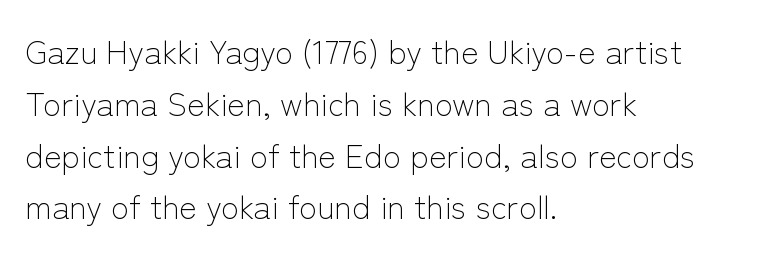
Spacing between characters is what you'd get straight out of the box. Looks like regular typesetting: each glyph gets only the width it needs. Is there any slant? The stems are plumb. Serif or sans? Sans — the stroke terminals are bare. This is not heavy type; no bold has been used. Reading down the column, the eye jumps a familiar distance to each next line.
